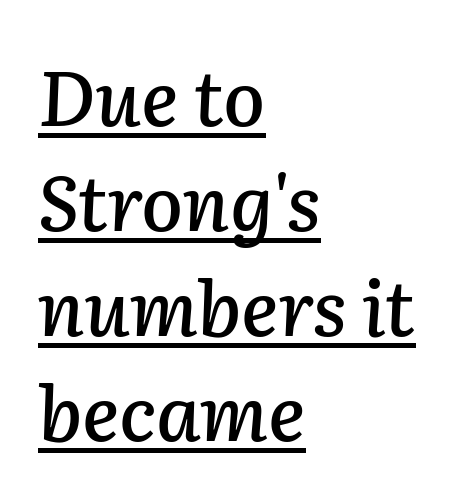
{"italic": "yes", "lean": "right", "slant_degrees": 2, "width": "normal", "stroke_contrast": "low", "x_height": "medium", "monospaced": "no", "underline": "yes", "align": "left", "line_spacing": "normal", "line_spacing_ratio": 1.38, "letter_spacing": "normal", "letter_spacing_em": 0.0, "glyph_px": 76}
